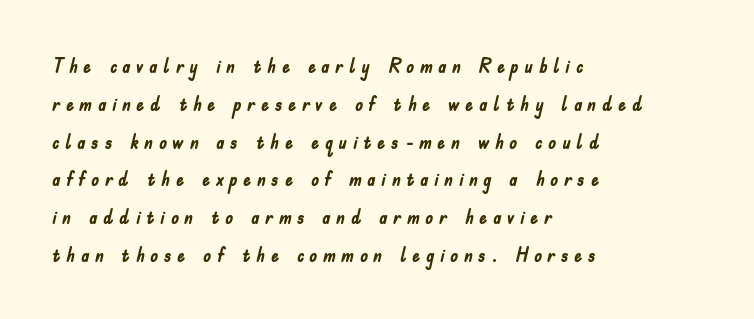
The image shows 20 px bold type; set left-aligned, line spacing 1.89x, unusually wide letter spacing (+0.28 em), not underlined.
